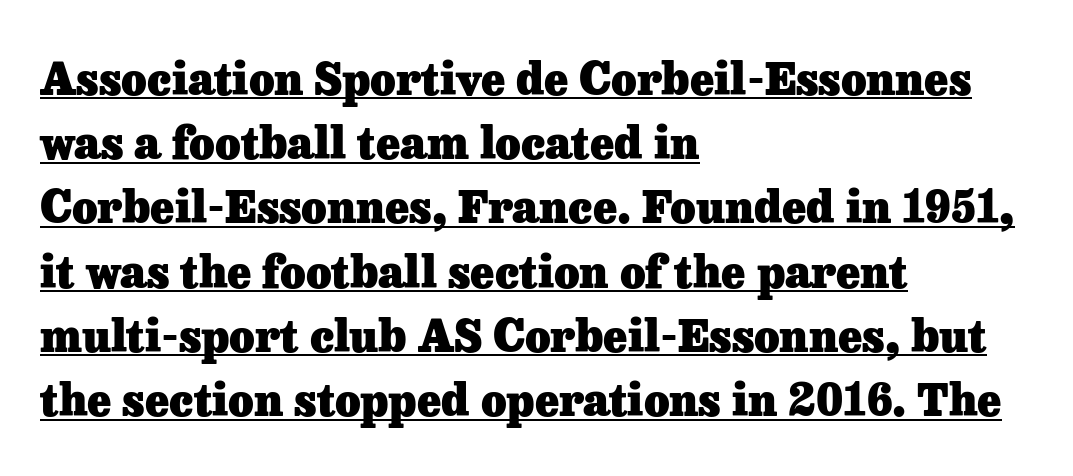
The image shows 44 px heavy serif type, upright; set left-aligned, normal line spacing (1.46x), normal letter spacing, underlined; low stroke contrast and a medium x-height.
